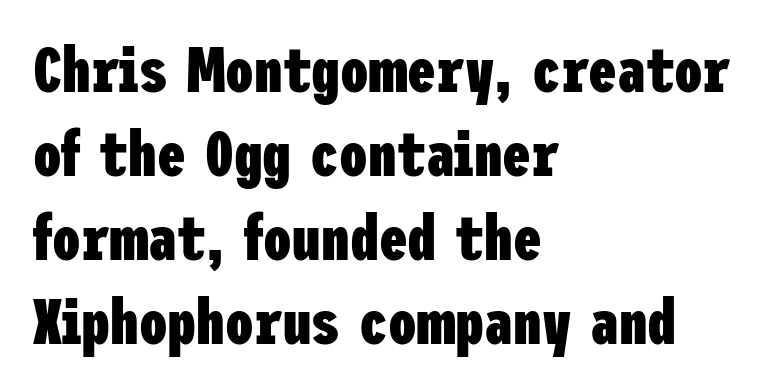
Q: Is the text bold? A: Yes.
Q: Is the text italic (slanted)? A: No, it is upright.
Q: Is the typeface a serif or a sans-serif typeface? A: Sans-serif.
Q: Is the text underlined? A: No.
Q: How is the paragraph aligned? A: Left-aligned.
Q: Is the spacing between letters normal or unusually wide? A: Normal.
Q: Is the spacing between lines tight, normal or loose? A: Normal.
Q: Width (condensed, normal, or wide)? A: Condensed.
Q: Stroke contrast? A: Low.
Q: x-height? A: Medium.
